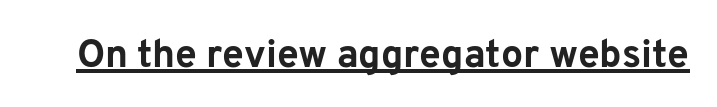
Q: Is the text bold? A: Yes.
Q: Is the text italic (slanted)? A: No, it is upright.
Q: Is the typeface a serif or a sans-serif typeface? A: Sans-serif.
Q: Is the text underlined? A: Yes.
Q: Is the spacing between letters normal or unusually wide? A: Normal.
Q: Width (condensed, normal, or wide)? A: Normal.
Q: Stroke contrast? A: Low.
Q: x-height? A: Medium.
Q: Monospaced? A: No.
